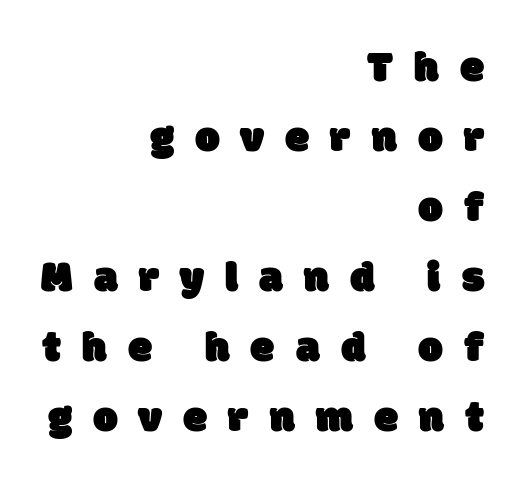
Observe the absence of serifs on each vertical stroke in this sample. Is this a fixed-width face? No — the glyphs have proportional, varying widths. Anything drawn beneath the words? Only blank space. Layout note: lines flush right.
